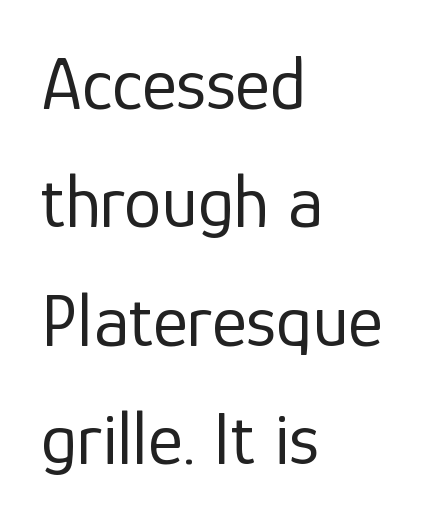
Q: Is the text bold? A: No.
Q: Is the text italic (slanted)? A: No, it is upright.
Q: Is the typeface a serif or a sans-serif typeface? A: Sans-serif.
Q: Is the text underlined? A: No.
Q: How is the paragraph aligned? A: Left-aligned.
Q: Is the spacing between letters normal or unusually wide? A: Normal.
Q: Is the spacing between lines tight, normal or loose? A: Normal.
Q: Width (condensed, normal, or wide)? A: Normal.
Q: Stroke contrast? A: Low.
Q: x-height? A: Medium.
Q: Monospaced? A: No.
